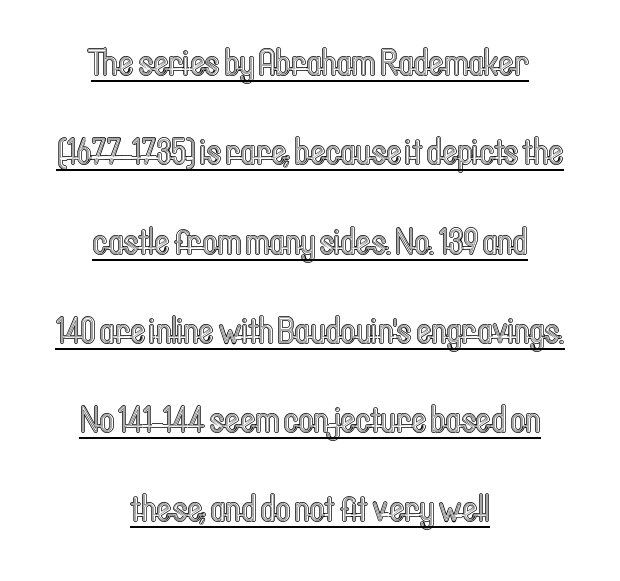
Q: Is the text italic (slanted)? A: No, it is upright.
Q: Is the text underlined? A: Yes.
Q: How is the paragraph aligned? A: Centered.
Q: Is the spacing between letters normal or unusually wide? A: Normal.
Q: Is the spacing between lines tight, normal or loose? A: Loose.
Q: Width (condensed, normal, or wide)? A: Condensed.
Q: x-height? A: Medium.
Q: Monospaced? A: No.
